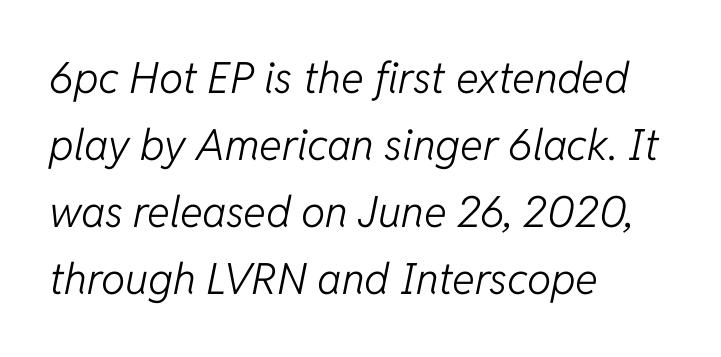
Q: Is the text bold? A: No.
Q: Is the text italic (slanted)? A: Yes, it leans right by about 11 degrees.
Q: Is the text underlined? A: No.
Q: How is the paragraph aligned? A: Left-aligned.
Q: Is the spacing between letters normal or unusually wide? A: Normal.
Q: Is the spacing between lines tight, normal or loose? A: Normal.
Q: Width (condensed, normal, or wide)? A: Normal.
Q: Stroke contrast? A: Low.
Q: x-height? A: Medium.
Q: Monospaced? A: No.
